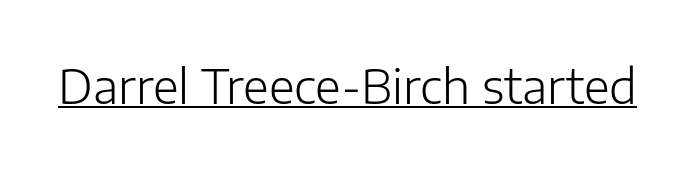
{"serif": "no", "italic": "no", "bold": "no", "weight": "light", "width": "normal", "stroke_contrast": "low", "x_height": "medium", "monospaced": "no", "underline": "yes", "letter_spacing": "normal", "letter_spacing_em": 0.0, "glyph_px": 47}
